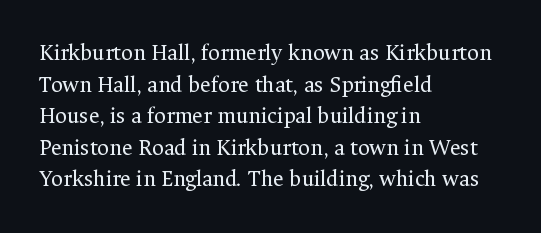
The strokes are not fattened; the text isn't bold. Beneath every word, the page is bare. Every row of glyphs begins at an identical x-position on the left. In terms of posture, this sample is upright.
